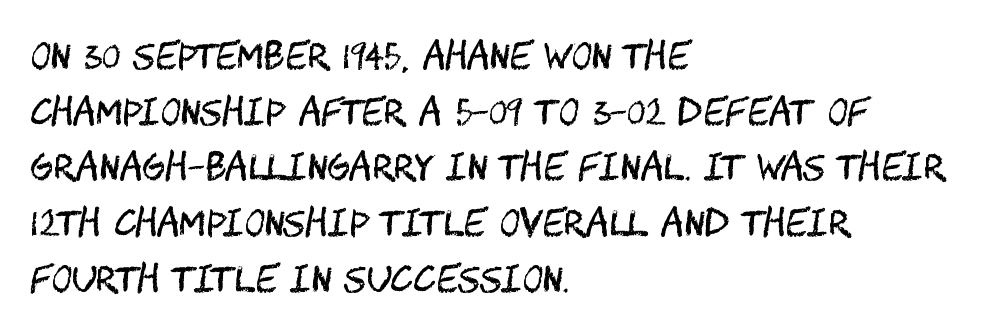
{"serif": "no", "italic": "no", "bold": "no", "weight": "regular", "width": "condensed", "stroke_contrast": "medium", "x_height": "large", "underline": "no", "align": "left", "line_spacing": "normal", "line_spacing_ratio": 1.59, "letter_spacing": "normal", "letter_spacing_em": 0.0, "glyph_px": 35}
